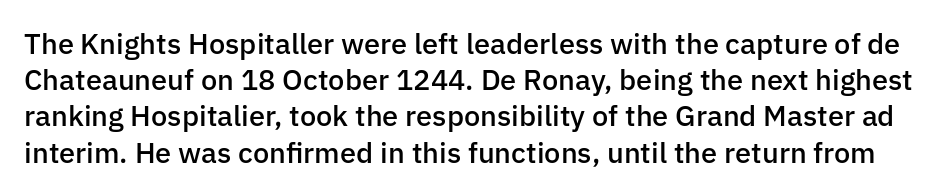
The image shows 29 px semibold sans-serif type, upright; set normal line spacing (1.25x), normal letter spacing, not underlined; low stroke contrast and a medium x-height.
